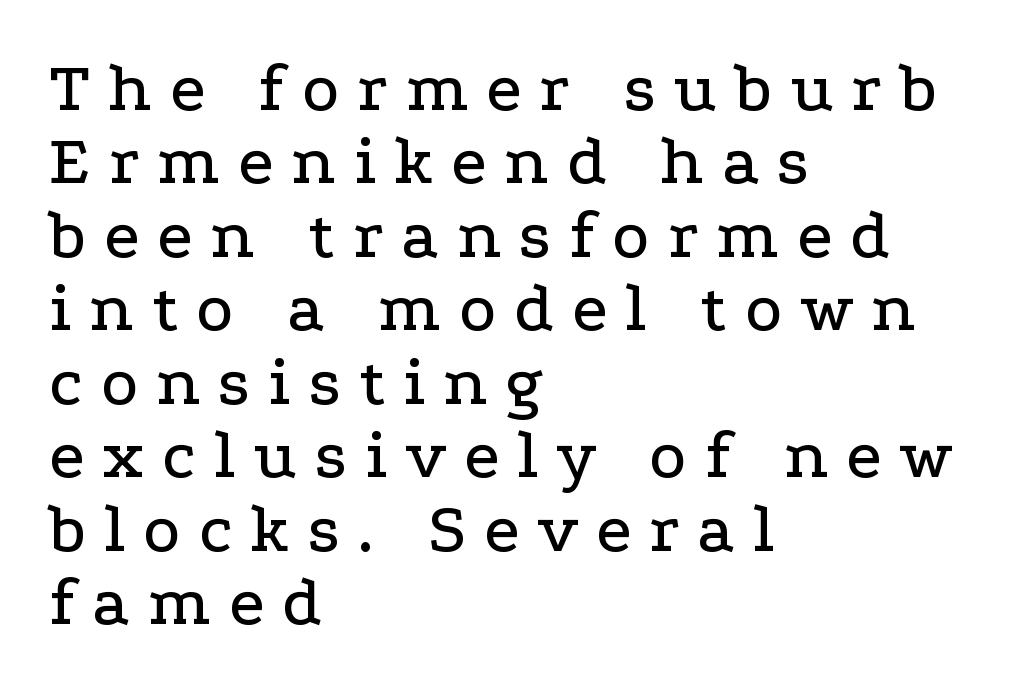
Q: Is the text italic (slanted)? A: No, it is upright.
Q: Is the typeface a serif or a sans-serif typeface? A: Serif.
Q: Is the text underlined? A: No.
Q: How is the paragraph aligned? A: Left-aligned.
Q: Is the spacing between letters normal or unusually wide? A: Unusually wide.
Q: Is the spacing between lines tight, normal or loose? A: Tight.
Q: Width (condensed, normal, or wide)? A: Wide.
Q: Stroke contrast? A: Low.
Q: x-height? A: Medium.
Q: Monospaced? A: No.
